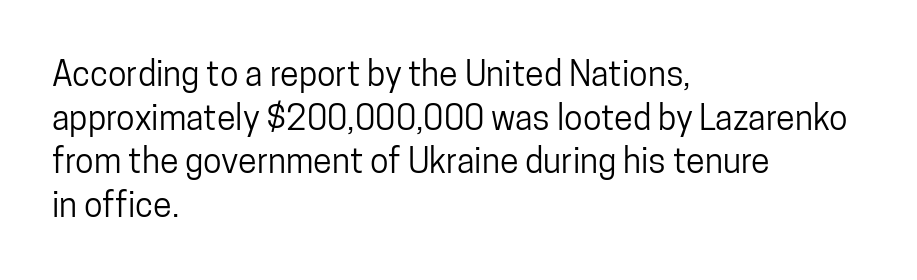
Q: Is the text italic (slanted)? A: No, it is upright.
Q: Is the typeface a serif or a sans-serif typeface? A: Sans-serif.
Q: Is the text underlined? A: No.
Q: How is the paragraph aligned? A: Left-aligned.
Q: Is the spacing between letters normal or unusually wide? A: Normal.
Q: Is the spacing between lines tight, normal or loose? A: Normal.
Q: Width (condensed, normal, or wide)? A: Condensed.
Q: Stroke contrast? A: Low.
Q: x-height? A: Medium.
Q: Monospaced? A: No.
